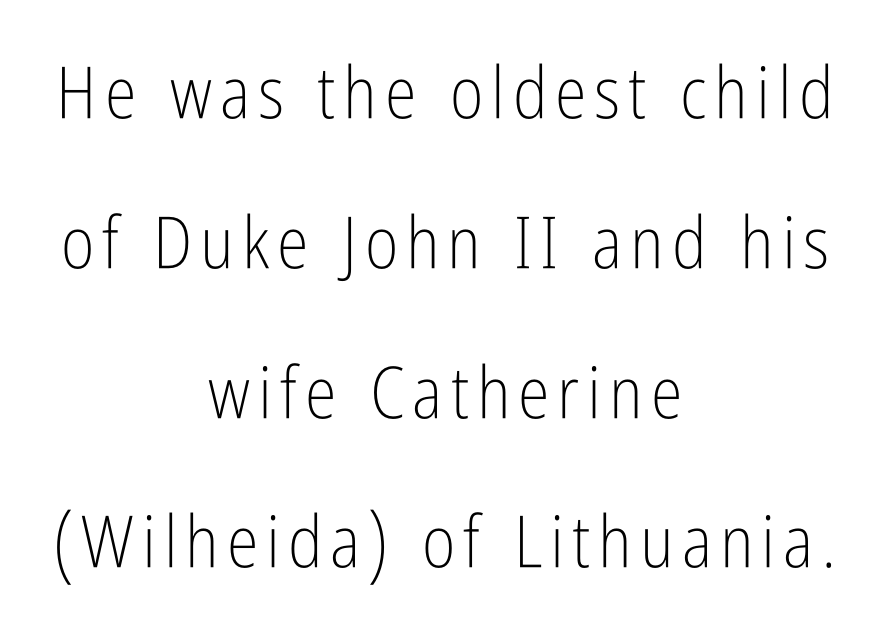
Stem width sits at or under what a default text font uses. The letters carry no serifs — their stems end cleanly without finishing strokes. The passage is arranged like a title page — every line centered. Proportional: the letters do not fall into vertical columns. Students, observe: this is what heavily led, spacious text looks like. Any mark beneath the type? The region is blank.
